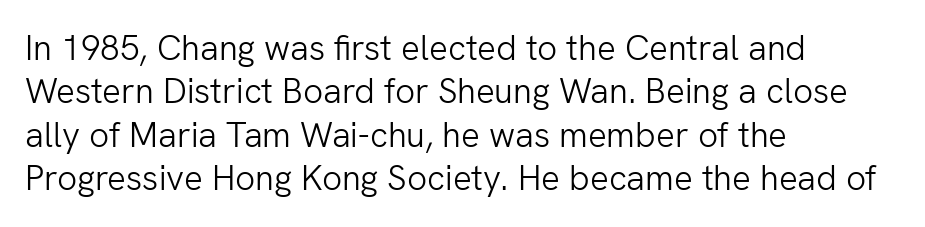
Does the lettering tilt? It doesn't — this is upright. The ragged edge is on the right, which tells us the setting is flush left. The typeface has the unassuming heft of standard copy or less. The words here are not underlined.
